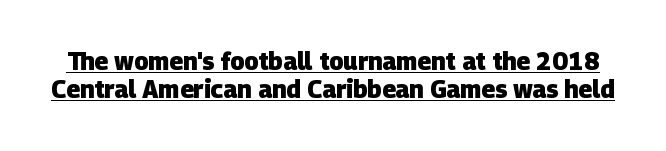
Q: Is the text bold? A: Yes.
Q: Is the text underlined? A: Yes.
Q: Is the spacing between letters normal or unusually wide? A: Normal.
